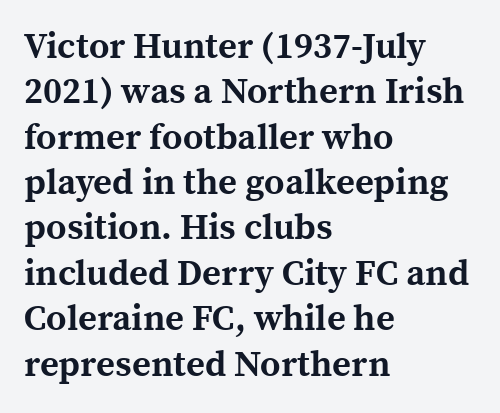
{"serif": "yes", "italic": "no", "bold": "yes", "weight": "bold", "width": "normal", "x_height": "medium", "monospaced": "no", "underline": "no", "align": "left", "line_spacing": "normal", "line_spacing_ratio": 1.26, "letter_spacing": "normal", "letter_spacing_em": 0.0, "glyph_px": 36}
